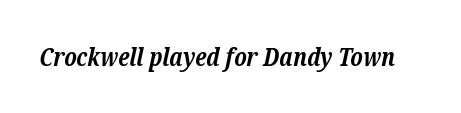
The image shows 25 px bold type, italic (leaning right); set normal letter spacing, not underlined.
